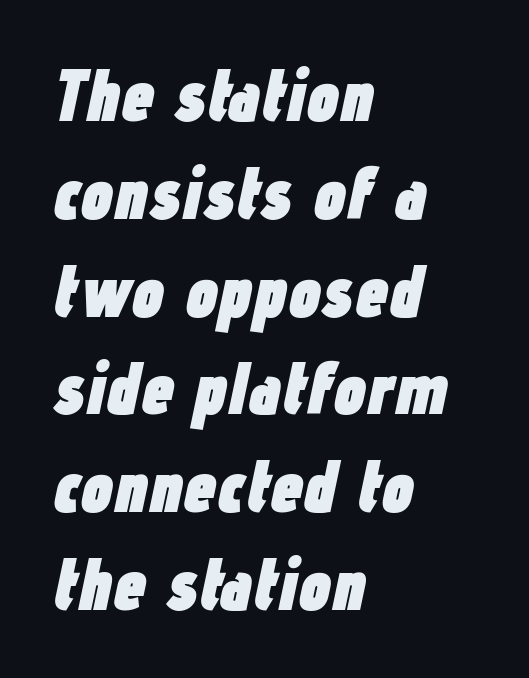
{"italic": "yes", "lean": "right", "slant_degrees": 12, "bold": "yes", "weight": "heavy", "width": "condensed", "stroke_contrast": "low", "x_height": "medium", "monospaced": "no", "underline": "no", "align": "left", "line_spacing": "normal", "line_spacing_ratio": 1.34, "letter_spacing": "normal", "letter_spacing_em": 0.0, "glyph_px": 73}
